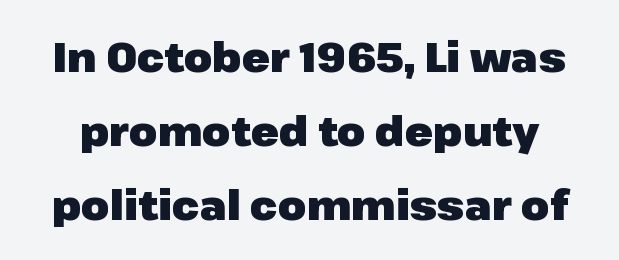
Q: Is the text bold? A: Yes.
Q: Is the text italic (slanted)? A: No, it is upright.
Q: Is the typeface a serif or a sans-serif typeface? A: Sans-serif.
Q: Is the text underlined? A: No.
Q: Is the spacing between letters normal or unusually wide? A: Normal.
Q: Width (condensed, normal, or wide)? A: Normal.
Q: Stroke contrast? A: Low.
Q: x-height? A: Medium.
Q: Monospaced? A: No.
